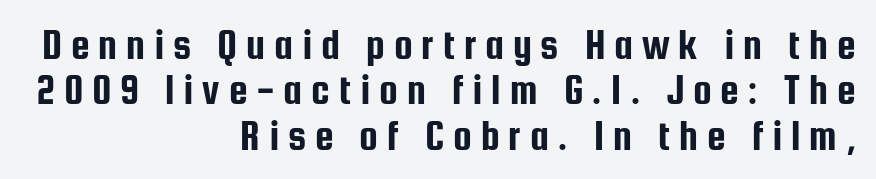
Q: Is the text italic (slanted)? A: No, it is upright.
Q: Is the typeface a serif or a sans-serif typeface? A: Sans-serif.
Q: Is the text underlined? A: No.
Q: How is the paragraph aligned? A: Right-aligned.
Q: Is the spacing between letters normal or unusually wide? A: Unusually wide.
Q: Is the spacing between lines tight, normal or loose? A: Tight.
Q: Width (condensed, normal, or wide)? A: Condensed.
Q: Stroke contrast? A: Low.
Q: x-height? A: Medium.
Q: Monospaced? A: No.
